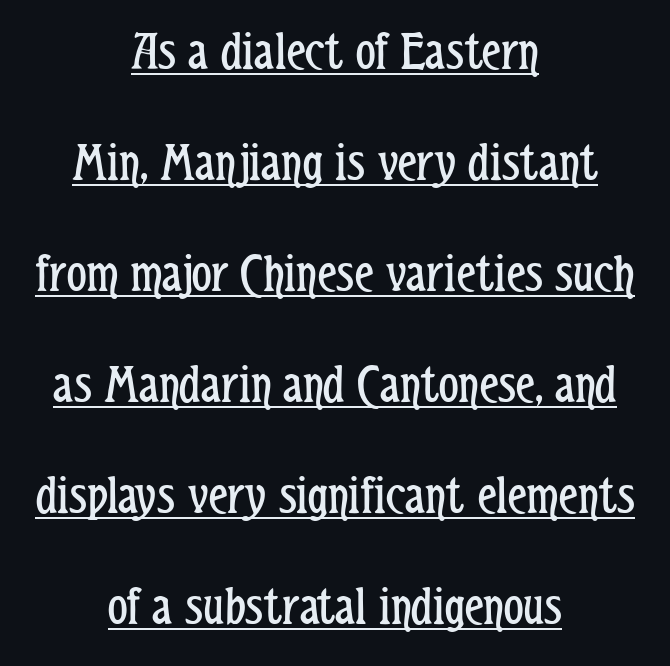
The image shows 55 px regular-weight, condensed sans-serif type, upright; set centered, loose line spacing (2.02x), normal letter spacing, underlined; low stroke contrast and a medium x-height.
